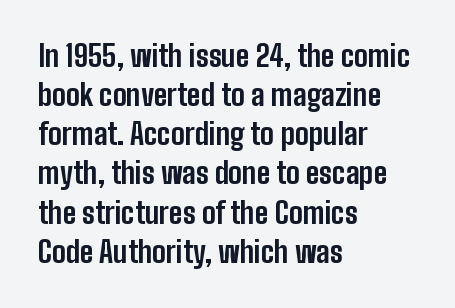
Evenly set lines give the paragraph a standard silhouette. This sample is left-justified, so line endings fall wherever the words run out. Letter spacing: default. Ascenders rise straight up at ninety degrees.
